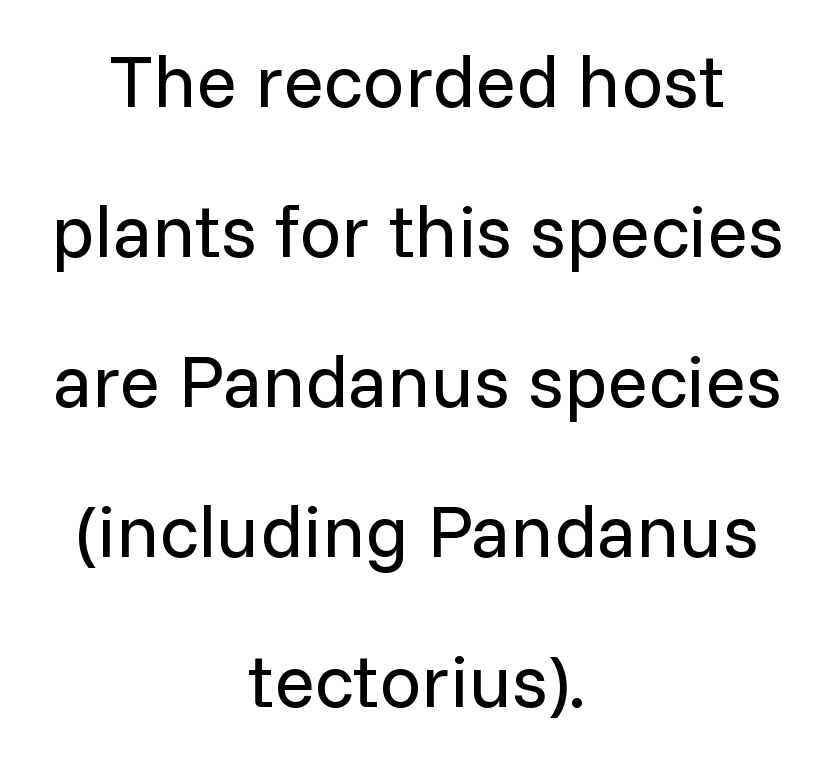
{"serif": "no", "italic": "no", "bold": "no", "weight": "regular", "width": "normal", "stroke_contrast": "low", "x_height": "medium", "monospaced": "no", "underline": "no", "align": "center", "line_spacing": "loose", "line_spacing_ratio": 2.0, "letter_spacing": "normal", "letter_spacing_em": 0.0, "glyph_px": 75}
